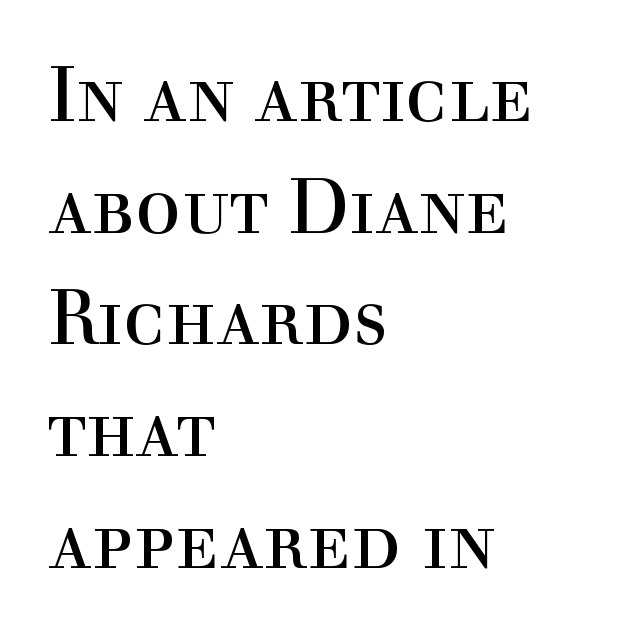
Upright lettering throughout. Bare-footed words on every line. Each letter keeps its own natural width here, so spacing adapts to shape. What's the leading like? Ordinary, nothing unusual. If you drew a ruler down the left edge, every line would touch it.
